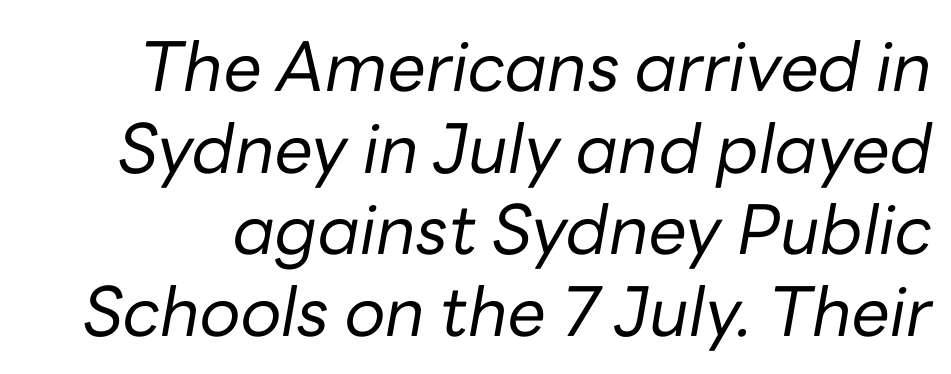
Looks like regular typesetting: each glyph gets only the width it needs. Is this a heavy cut? Hardly; it is regular or lighter. Descenders are the only things crossing below the line. The letters are slanted; this is an italic face. Words appear dense and cohesive because spacing is normal.
